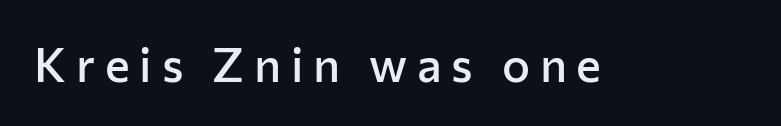
Loose tracking; the words dissolve into strings of separated letters. Notice how the stems are strictly vertical — no italics here. The typeface chosen for these lines omits serifs. A bare baseline throughout the passage. As a designer I'd log this as weight 600, semibold. This sample has the flowing, uneven cadence of proportional lettering.
